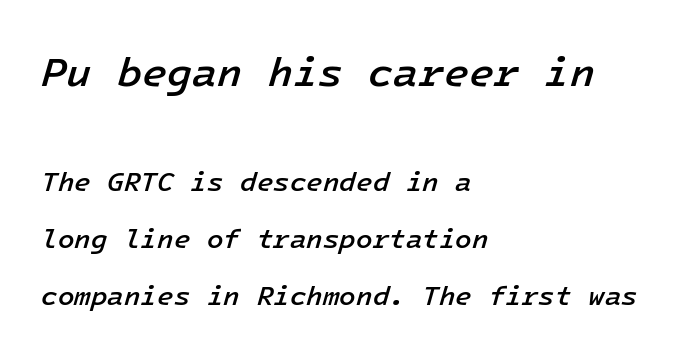
No word sits above an underline. This sample uses an oblique cut, with every glyph tilted off the vertical. These lines keep a tight, regular rhythm from letter to letter. A typesetter would call this leading open, well beyond the default. Caption: semibold face, moderately heavy strokes.
